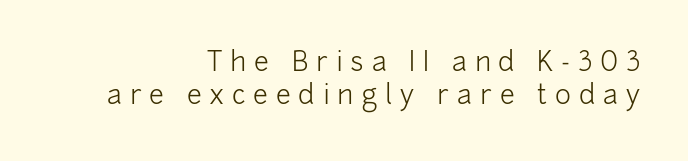
{"italic": "no", "bold": "no", "underline": "no", "align": "right", "line_spacing_ratio": 1.24, "letter_spacing": "wide", "letter_spacing_em": 0.29, "glyph_px": 27}
